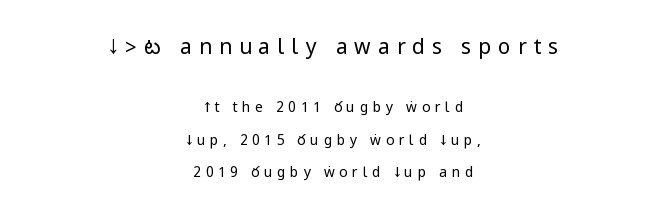
The image shows 21 px text type, upright; set centered, loose line spacing (2.31x), unusually wide letter spacing (+0.33 em), not underlined; the first (top) block is 1.5x larger.
